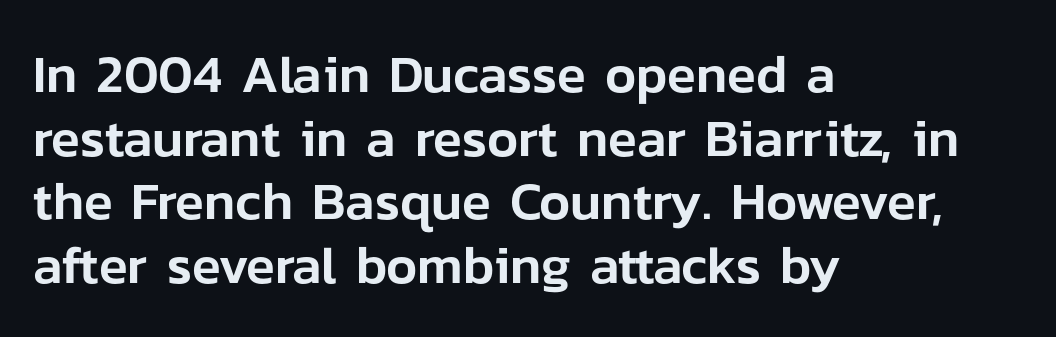
The lines in this sample share a left origin and differ only in where they stop. Is this a sans? Yes — the strokes have no serifs. Each word holds together tightly as a unit, with standard inter-letter gaps. Here the designer chose a conventional face with non-uniform glyph widths. Just letters on the line, the space beneath them empty. The specimen reads as upright at a glance.
